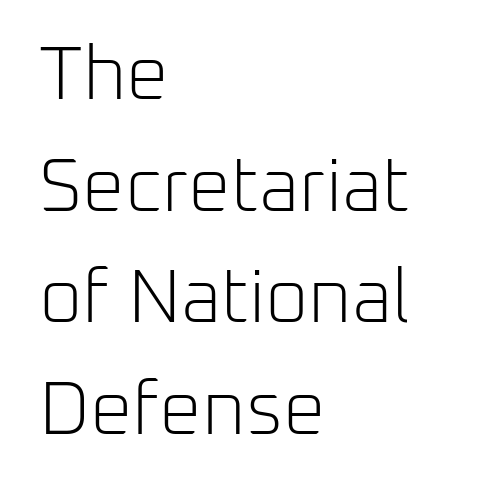
Words float on clear page, feet unadorned. These lines sit exactly where default settings would place them. The characters are drawn with everyday or finer stroke widths. A sans-serif font was chosen for this passage.
